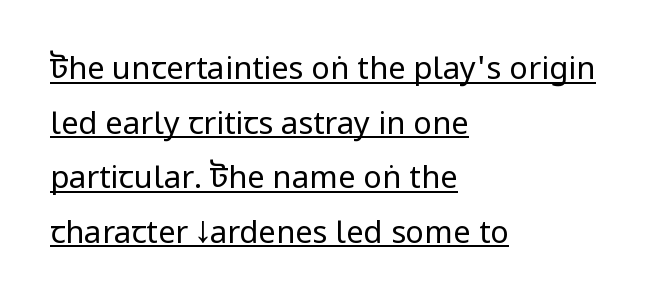
Q: Is the text bold? A: No.
Q: Is the text italic (slanted)? A: No, it is upright.
Q: Is the typeface a serif or a sans-serif typeface? A: Sans-serif.
Q: Is the text underlined? A: Yes.
Q: How is the paragraph aligned? A: Left-aligned.
Q: Is the spacing between letters normal or unusually wide? A: Normal.
Q: Width (condensed, normal, or wide)? A: Condensed.
Q: Stroke contrast? A: Low.
Q: x-height? A: Large.
Q: Monospaced? A: No.
